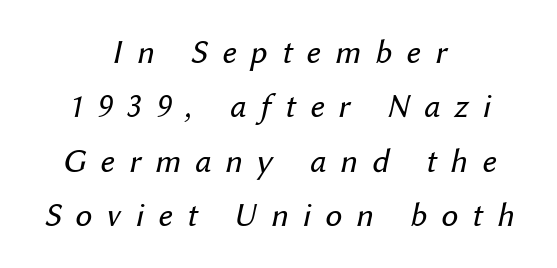
{"italic": "yes", "lean": "right", "slant_degrees": 12, "bold": "no", "weight": "regular", "width": "normal", "stroke_contrast": "medium", "x_height": "medium", "monospaced": "no", "underline": "no", "align": "center", "line_spacing": "normal", "line_spacing_ratio": 1.6, "letter_spacing": "wide", "letter_spacing_em": 0.42, "glyph_px": 34}
